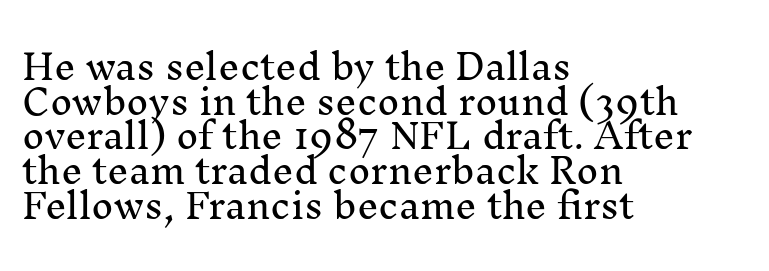
The image shows 34 px serif type, upright; set left-aligned, tight line spacing (1.02x), normal letter spacing, not underlined; medium stroke contrast and a medium x-height.
